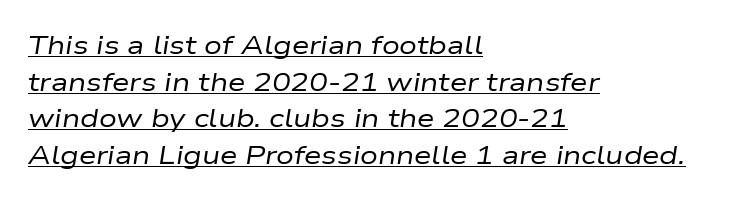
{"italic": "yes", "lean": "right", "slant_degrees": 9, "bold": "no", "underline": "yes", "align": "left", "line_spacing": "normal", "line_spacing_ratio": 1.47, "letter_spacing": "normal", "letter_spacing_em": 0.0, "glyph_px": 25}
